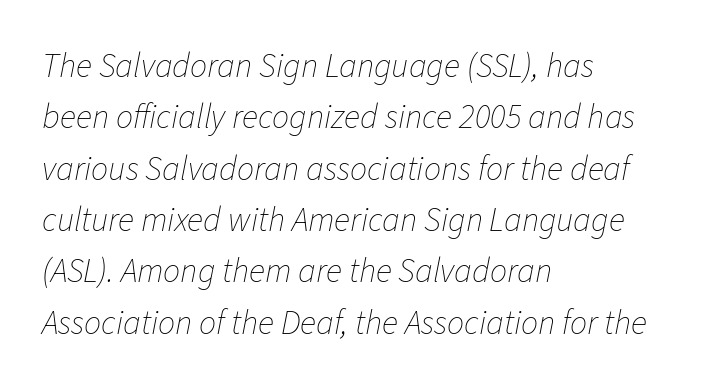
You could not count columns in this text — the font is proportionally spaced. This rendering uses left alignment, leaving the right contour irregular. Summary of vertical rhythm: regular, with standard interline spacing. This rendering leaves character spacing at its baseline value. Characters are canted at an angle relative to the baseline's perpendicular. Heft: none added — not bold.
